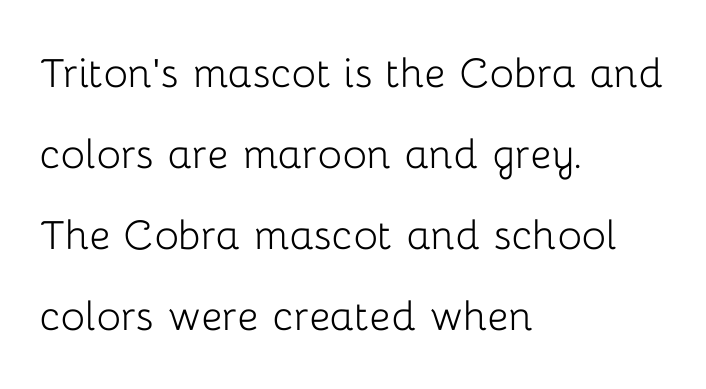
The image shows 51 px light sans-serif type, upright; set left-aligned, normal line spacing (1.59x), normal letter spacing, not underlined; low stroke contrast and a medium x-height.
